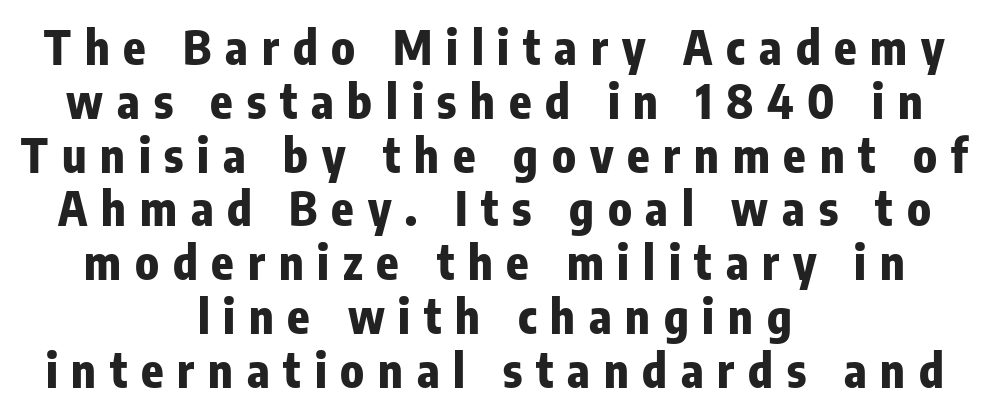
Q: Is the text bold? A: Yes.
Q: Is the text italic (slanted)? A: No, it is upright.
Q: Is the typeface a serif or a sans-serif typeface? A: Sans-serif.
Q: Is the text underlined? A: No.
Q: How is the paragraph aligned? A: Centered.
Q: Is the spacing between letters normal or unusually wide? A: Unusually wide.
Q: Width (condensed, normal, or wide)? A: Condensed.
Q: Stroke contrast? A: Low.
Q: x-height? A: Medium.
Q: Monospaced? A: No.
